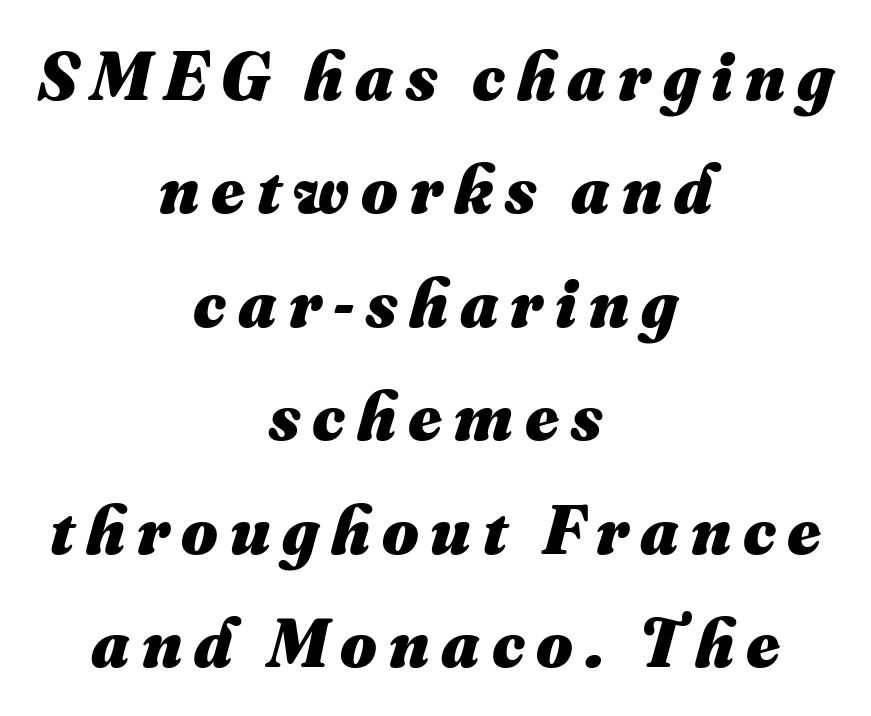
The image shows 70 px heavy type; set centered, normal line spacing (1.62x), not underlined; medium stroke contrast and a small x-height.
